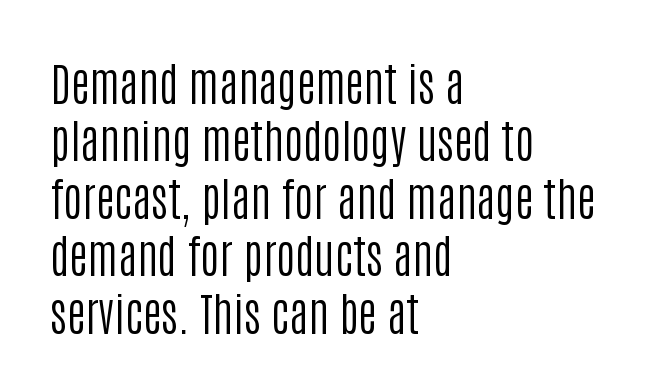
{"serif": "no", "italic": "no", "bold": "no", "weight": "regular", "width": "condensed", "stroke_contrast": "low", "x_height": "large", "monospaced": "no", "underline": "no", "align": "left", "line_spacing": "normal", "line_spacing_ratio": 1.25, "letter_spacing": "normal", "letter_spacing_em": 0.0, "glyph_px": 46}
